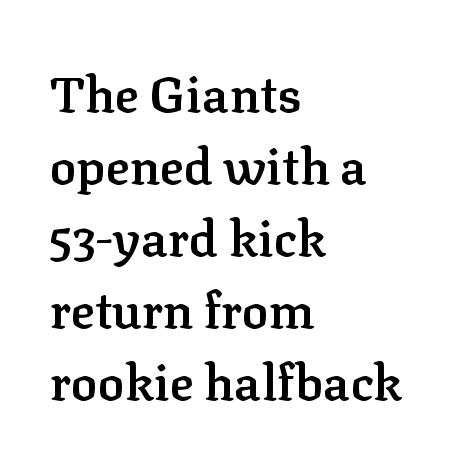
{"serif": "yes", "italic": "no", "bold": "semi", "weight": "semibold", "width": "normal", "stroke_contrast": "low", "x_height": "medium", "monospaced": "no", "underline": "no", "align": "left", "line_spacing": "normal", "line_spacing_ratio": 1.44, "letter_spacing": "normal", "letter_spacing_em": 0.0, "glyph_px": 50}
